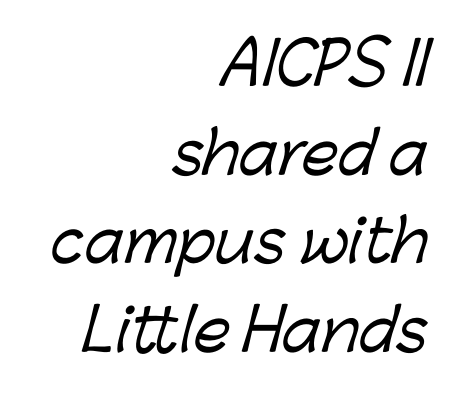
{"serif": "no", "width": "normal", "stroke_contrast": "low", "x_height": "medium", "monospaced": "no", "underline": "no", "align": "right", "line_spacing": "normal", "line_spacing_ratio": 1.53, "letter_spacing": "normal", "letter_spacing_em": 0.0, "glyph_px": 58}
